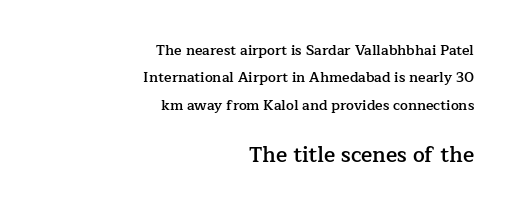
The image shows 21 px text type, upright; set right-aligned, loose line spacing (1.95x), normal letter spacing, not underlined; the second (bottom) block is 1.5x larger.
